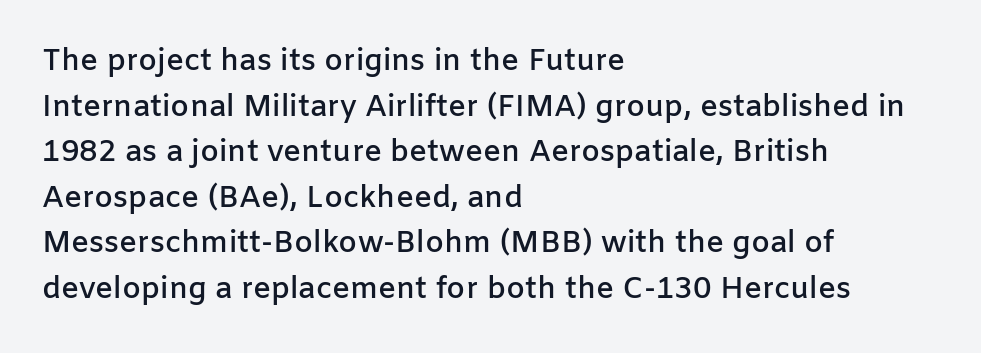
Q: Is the text bold? A: Semi-bold.
Q: Is the text italic (slanted)? A: No, it is upright.
Q: Is the typeface a serif or a sans-serif typeface? A: Sans-serif.
Q: Is the text underlined? A: No.
Q: How is the paragraph aligned? A: Left-aligned.
Q: Is the spacing between letters normal or unusually wide? A: Normal.
Q: Is the spacing between lines tight, normal or loose? A: Normal.
Q: Width (condensed, normal, or wide)? A: Normal.
Q: Stroke contrast? A: Low.
Q: x-height? A: Medium.
Q: Monospaced? A: No.
